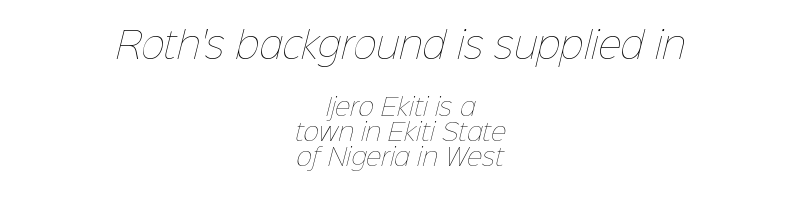
The whitespace from short lines is split evenly between both sides. Caption: standard tracking, unaltered. The designer dialed line spacing down below the default. The weight tops out at a normal text grade. Has an underline been added? It has not.
